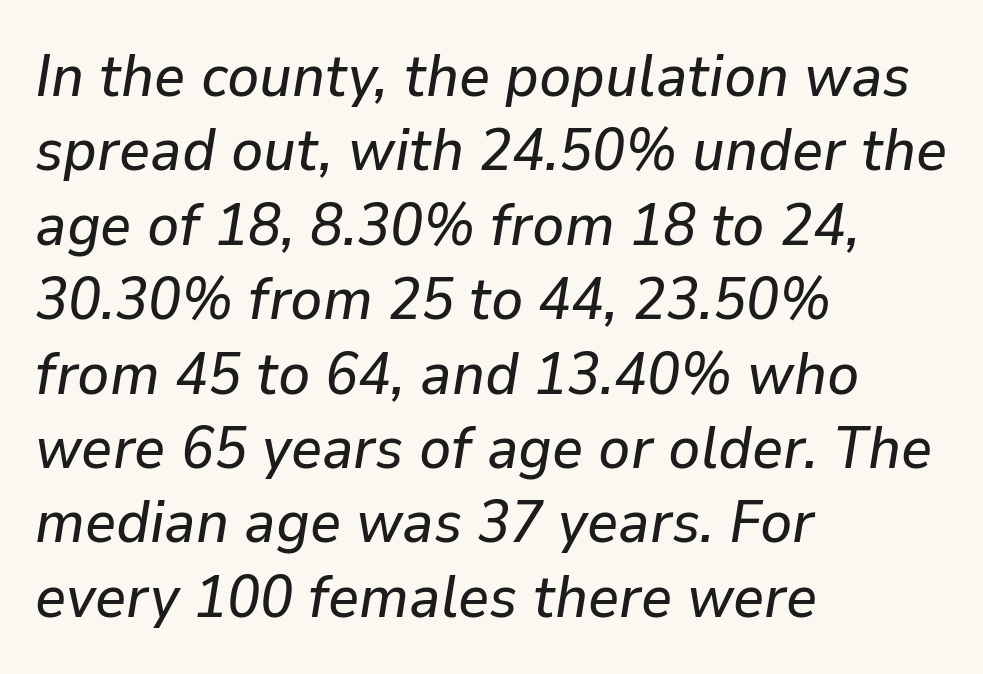
Here the designer chose a conventional face with non-uniform glyph widths. Reading down the block, your eye returns to a fixed left position each line. Observe the lean: these are italic letterforms. Inter-character spacing is left at the font's built-in metrics.
